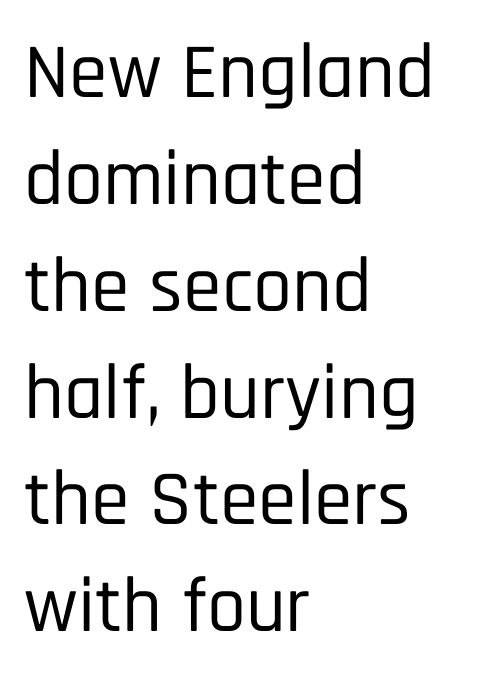
Q: Is the text italic (slanted)? A: No, it is upright.
Q: Is the typeface a serif or a sans-serif typeface? A: Sans-serif.
Q: Is the text underlined? A: No.
Q: How is the paragraph aligned? A: Left-aligned.
Q: Is the spacing between letters normal or unusually wide? A: Normal.
Q: Is the spacing between lines tight, normal or loose? A: Normal.
Q: Width (condensed, normal, or wide)? A: Condensed.
Q: Stroke contrast? A: Low.
Q: x-height? A: Large.
Q: Monospaced? A: No.
